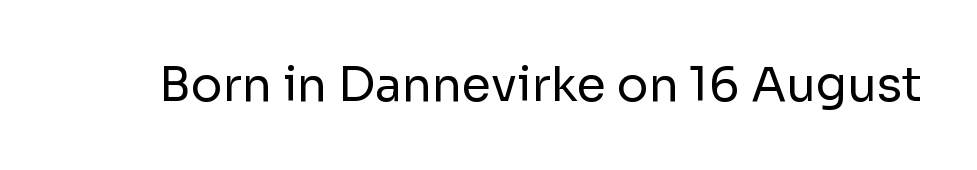
Q: Is the text bold? A: No.
Q: Is the text italic (slanted)? A: No, it is upright.
Q: Is the typeface a serif or a sans-serif typeface? A: Sans-serif.
Q: Is the text underlined? A: No.
Q: Is the spacing between letters normal or unusually wide? A: Normal.
Q: Width (condensed, normal, or wide)? A: Normal.
Q: Stroke contrast? A: Low.
Q: x-height? A: Medium.
Q: Monospaced? A: No.
